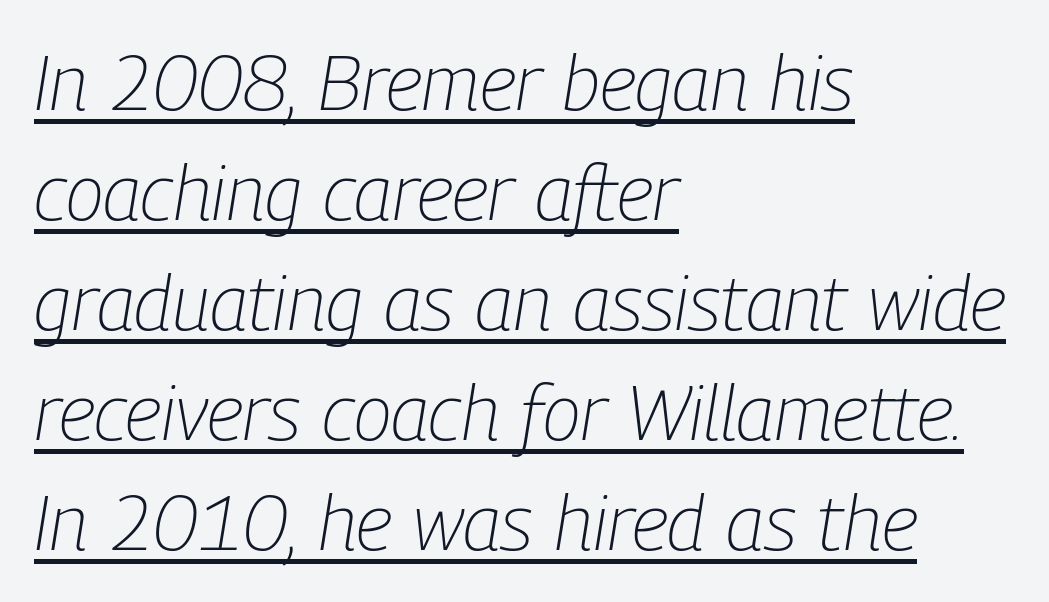
Q: Is the text bold? A: No.
Q: Is the text italic (slanted)? A: Yes, it leans right by about 9 degrees.
Q: Is the text underlined? A: Yes.
Q: How is the paragraph aligned? A: Left-aligned.
Q: Is the spacing between letters normal or unusually wide? A: Normal.
Q: Is the spacing between lines tight, normal or loose? A: Normal.
Q: Width (condensed, normal, or wide)? A: Condensed.
Q: Stroke contrast? A: Low.
Q: x-height? A: Medium.
Q: Monospaced? A: No.
